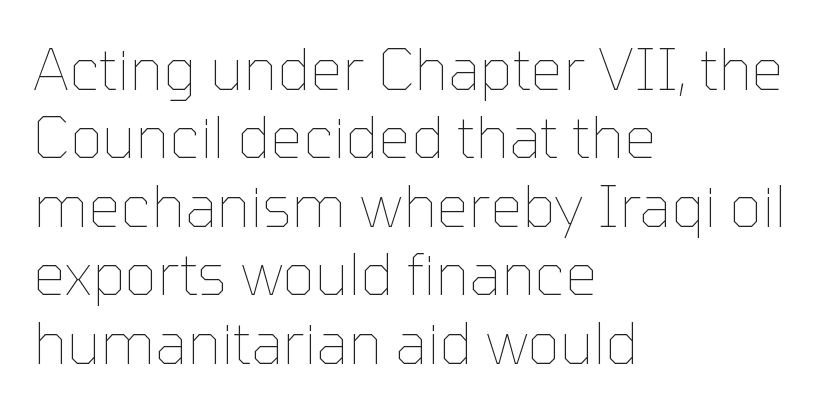
The image shows 57 px thin type, upright; set left-aligned, line spacing 1.2x, normal letter spacing, not underlined; low stroke contrast and a medium x-height.
